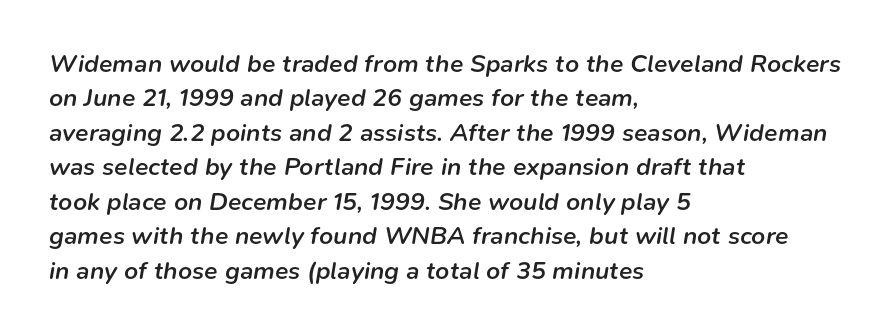
Q: Is the text bold? A: Semi-bold.
Q: Is the text italic (slanted)? A: Yes, it leans right by about 9 degrees.
Q: Is the text underlined? A: No.
Q: How is the paragraph aligned? A: Left-aligned.
Q: Is the spacing between letters normal or unusually wide? A: Normal.
Q: Is the spacing between lines tight, normal or loose? A: Normal.
